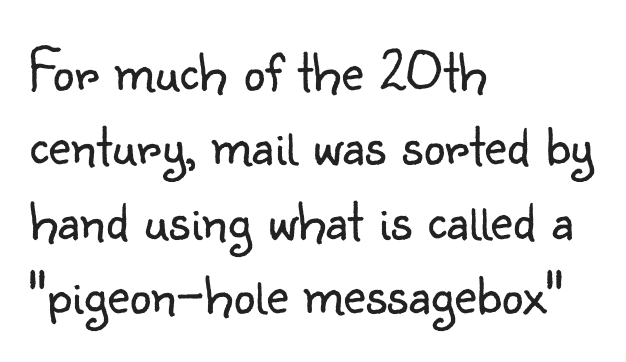
Are there feet on the stems? There aren't — it's a sans. Characters follow at the spacing the type designer built in. Is there any slant? The stems are plumb. Varying glyph widths throughout — classic text-font behaviour. Unbolded letterforms with no extra heft.
